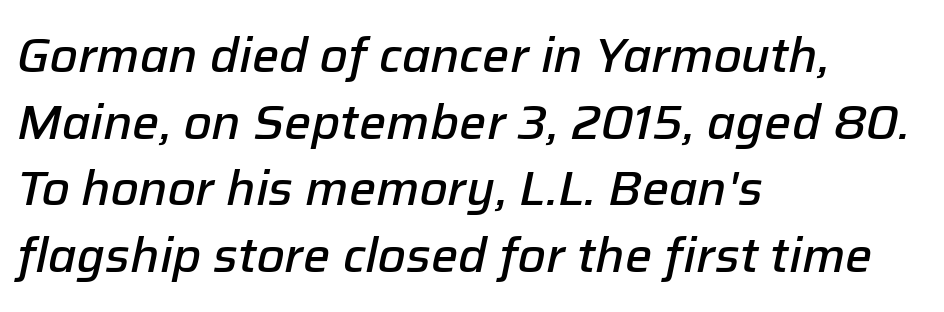
Each new line begins a customary step beneath the previous one. Varying glyph widths throughout — classic text-font behaviour. Casual observation: everything's shoved over to the left. Every character sits at an angle, as italics do.
